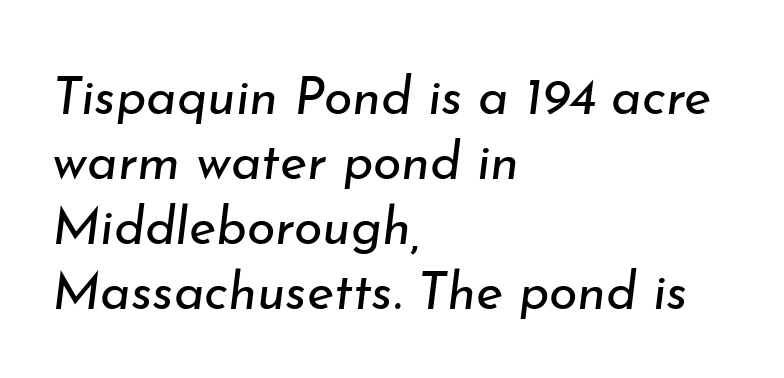
{"italic": "yes", "lean": "right", "slant_degrees": 7, "bold": "no", "weight": "regular", "width": "normal", "stroke_contrast": "low", "x_height": "small", "monospaced": "no", "underline": "no", "align": "left", "line_spacing": "normal", "line_spacing_ratio": 1.25, "letter_spacing": "normal", "letter_spacing_em": 0.0, "glyph_px": 52}
